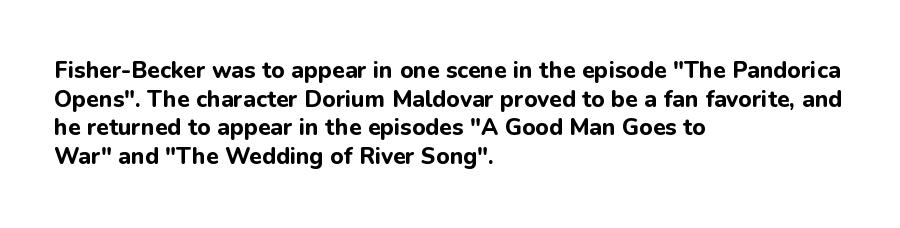
{"italic": "no", "bold": "yes", "underline": "no", "align": "left", "line_spacing": "normal", "line_spacing_ratio": 1.25, "letter_spacing": "normal", "letter_spacing_em": 0.0, "glyph_px": 23}
